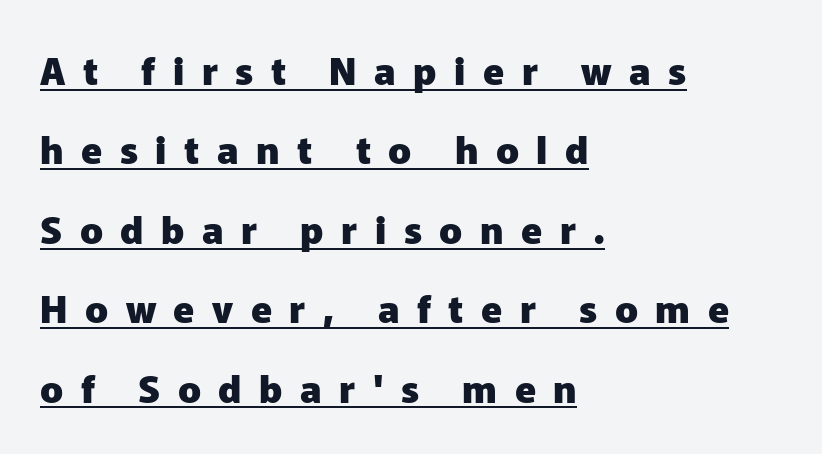
Q: Is the text bold? A: Yes.
Q: Is the text italic (slanted)? A: No, it is upright.
Q: Is the typeface a serif or a sans-serif typeface? A: Sans-serif.
Q: Is the text underlined? A: Yes.
Q: How is the paragraph aligned? A: Left-aligned.
Q: Is the spacing between letters normal or unusually wide? A: Unusually wide.
Q: Is the spacing between lines tight, normal or loose? A: Loose.
Q: Width (condensed, normal, or wide)? A: Normal.
Q: Stroke contrast? A: Low.
Q: x-height? A: Medium.
Q: Monospaced? A: No.
